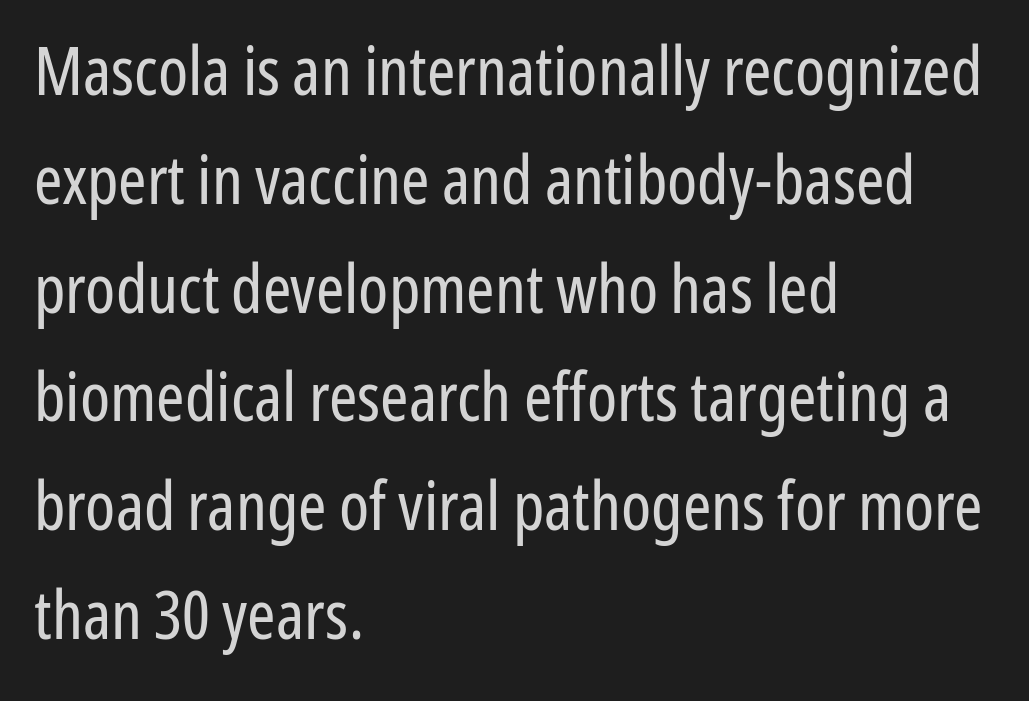
The image shows 68 px regular-weight, condensed sans-serif type, upright; set left-aligned, normal line spacing (1.6x), normal letter spacing, not underlined; low stroke contrast and a medium x-height.
